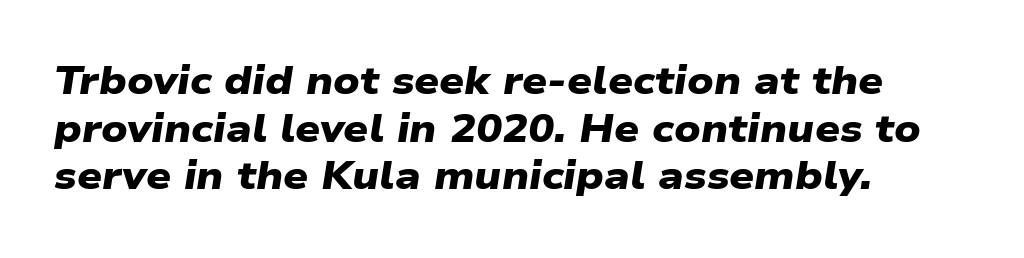
{"serif": "no", "bold": "yes", "weight": "heavy", "width": "wide", "stroke_contrast": "low", "x_height": "medium", "monospaced": "no", "underline": "no", "align": "left", "line_spacing_ratio": 1.22, "letter_spacing": "normal", "letter_spacing_em": 0.0, "glyph_px": 39}
